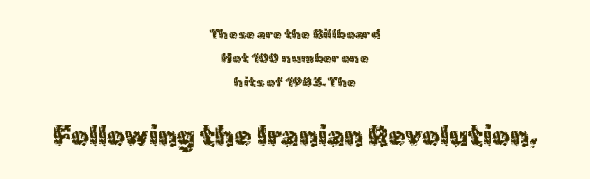
{"serif": "no", "italic": "no", "width": "normal", "x_height": "medium", "monospaced": "no", "underline": "no", "align": "center", "line_spacing_ratio": 1.71, "letter_spacing": "normal", "letter_spacing_em": 0.0, "larger_block": "second", "size_ratio": 2.0, "glyph_px": 28}
